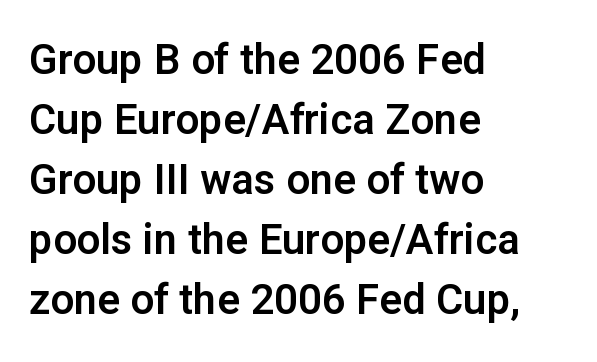
{"serif": "no", "italic": "no", "width": "normal", "stroke_contrast": "low", "x_height": "medium", "monospaced": "no", "underline": "no", "align": "left", "line_spacing": "normal", "line_spacing_ratio": 1.43, "letter_spacing": "normal", "letter_spacing_em": 0.0, "glyph_px": 42}
